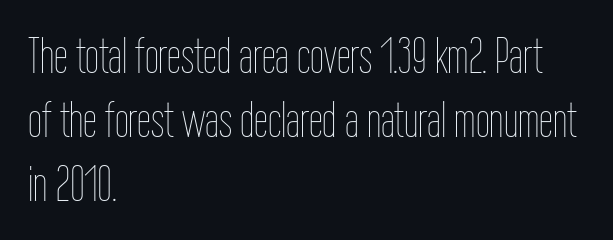
Q: Is the text bold? A: No.
Q: Is the text italic (slanted)? A: No, it is upright.
Q: Is the text underlined? A: No.
Q: How is the paragraph aligned? A: Left-aligned.
Q: Is the spacing between letters normal or unusually wide? A: Normal.
Q: Is the spacing between lines tight, normal or loose? A: Normal.
Q: Width (condensed, normal, or wide)? A: Condensed.
Q: Stroke contrast? A: Low.
Q: x-height? A: Medium.
Q: Monospaced? A: No.
